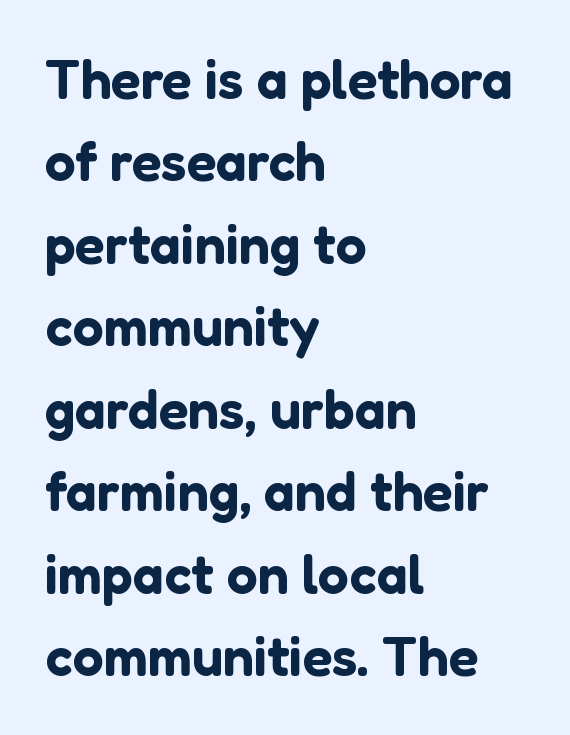
{"serif": "no", "italic": "no", "width": "normal", "stroke_contrast": "low", "x_height": "medium", "monospaced": "no", "underline": "no", "align": "left", "line_spacing": "normal", "line_spacing_ratio": 1.5, "letter_spacing": "normal", "letter_spacing_em": 0.0, "glyph_px": 55}
